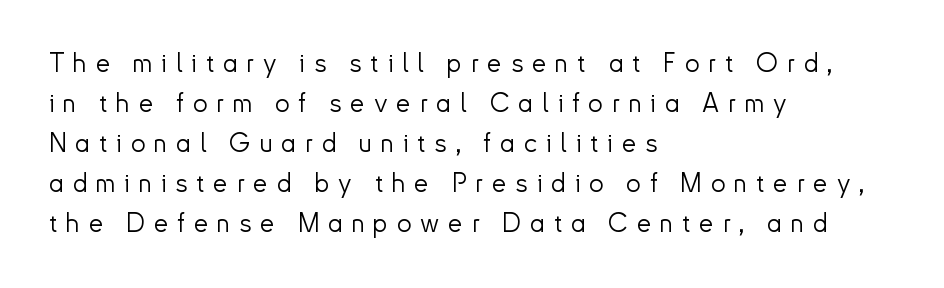
Q: Is the text bold? A: No.
Q: Is the text italic (slanted)? A: No, it is upright.
Q: Is the text underlined? A: No.
Q: How is the paragraph aligned? A: Left-aligned.
Q: Is the spacing between letters normal or unusually wide? A: Unusually wide.
Q: Is the spacing between lines tight, normal or loose? A: Normal.
